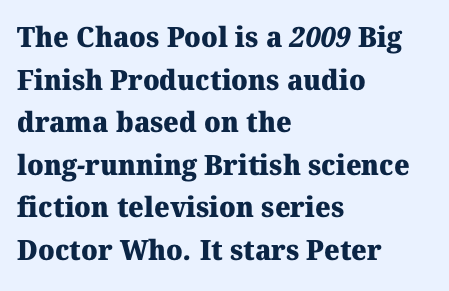
{"serif": "yes", "bold": "yes", "weight": "heavy", "width": "normal", "stroke_contrast": "medium", "x_height": "medium", "monospaced": "no", "underline": "no", "align": "left", "line_spacing": "normal", "line_spacing_ratio": 1.52, "letter_spacing": "normal", "letter_spacing_em": 0.0, "glyph_px": 28}
